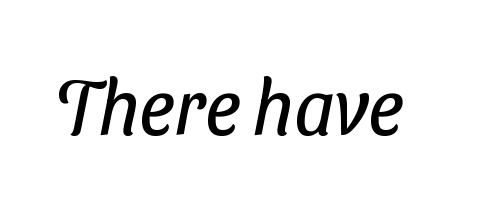
Q: Is the text bold? A: No.
Q: Is the typeface a serif or a sans-serif typeface? A: Sans-serif.
Q: Is the text underlined? A: No.
Q: Is the spacing between letters normal or unusually wide? A: Normal.
Q: Width (condensed, normal, or wide)? A: Condensed.
Q: Stroke contrast? A: Low.
Q: x-height? A: Medium.
Q: Monospaced? A: No.
